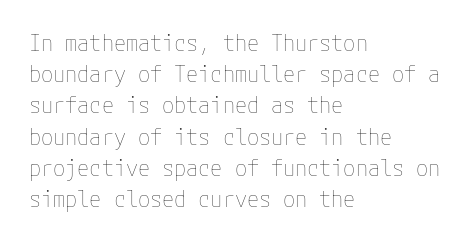
The image shows 22 px text type, upright; set left-aligned, normal line spacing (1.42x), normal letter spacing, not underlined.
